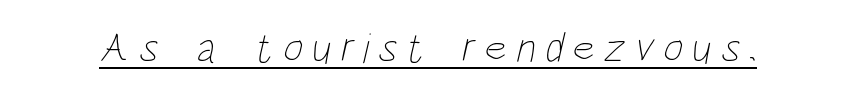
Q: Is the text bold? A: No.
Q: Is the text underlined? A: Yes.
Q: Is the spacing between letters normal or unusually wide? A: Unusually wide.
Q: Width (condensed, normal, or wide)? A: Condensed.
Q: Stroke contrast? A: Low.
Q: x-height? A: Large.
Q: Monospaced? A: No.
